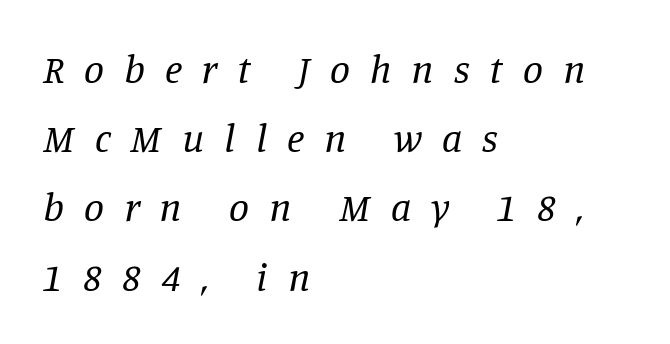
{"serif": "yes", "italic": "yes", "lean": "right", "slant_degrees": 11, "bold": "no", "weight": "regular", "width": "normal", "stroke_contrast": "low", "x_height": "large", "monospaced": "no", "underline": "no", "align": "left", "line_spacing_ratio": 1.73, "letter_spacing": "wide", "letter_spacing_em": 0.5, "glyph_px": 40}
